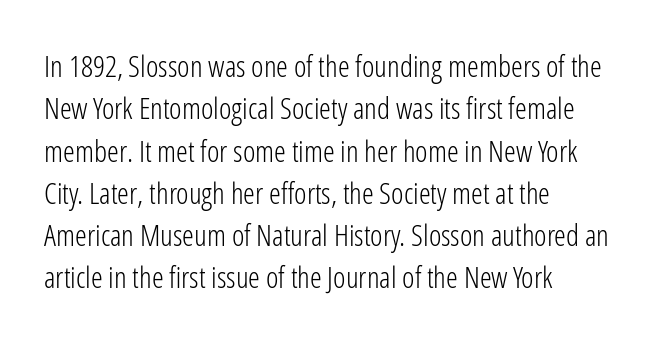
The image shows 30 px light, condensed sans-serif type, upright; set left-aligned, normal line spacing (1.41x), normal letter spacing, not underlined; low stroke contrast and a medium x-height.
